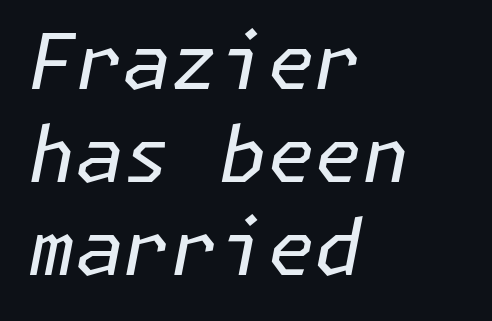
{"italic": "yes", "lean": "right", "slant_degrees": 11, "bold": "no", "weight": "regular", "width": "normal", "stroke_contrast": "low", "x_height": "medium", "underline": "no", "align": "left", "line_spacing_ratio": 1.21, "letter_spacing": "normal", "letter_spacing_em": 0.0, "glyph_px": 77}
